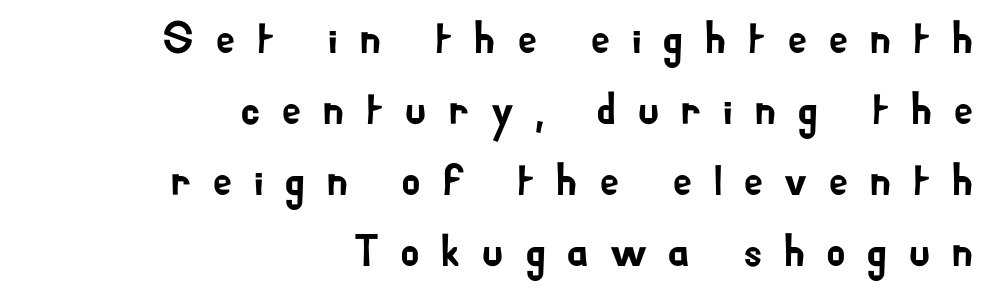
Q: Is the text italic (slanted)? A: No, it is upright.
Q: Is the typeface a serif or a sans-serif typeface? A: Sans-serif.
Q: Is the text underlined? A: No.
Q: How is the paragraph aligned? A: Right-aligned.
Q: Is the spacing between letters normal or unusually wide? A: Unusually wide.
Q: Is the spacing between lines tight, normal or loose? A: Normal.
Q: Width (condensed, normal, or wide)? A: Normal.
Q: Stroke contrast? A: Low.
Q: x-height? A: Small.
Q: Monospaced? A: No.
